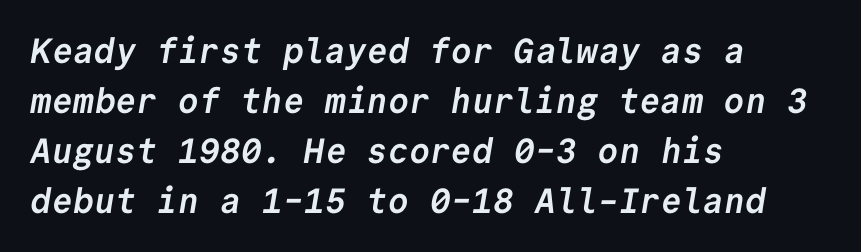
The foot of each line stays bare and open. Think of a typewriter: that constant character pitch is what you see here. The tracking reads as untouched default to a designer's eye. A dark, heavy texture on the line: the type is bold. The rendering uses a moderate line-height, typical for paragraphs.
